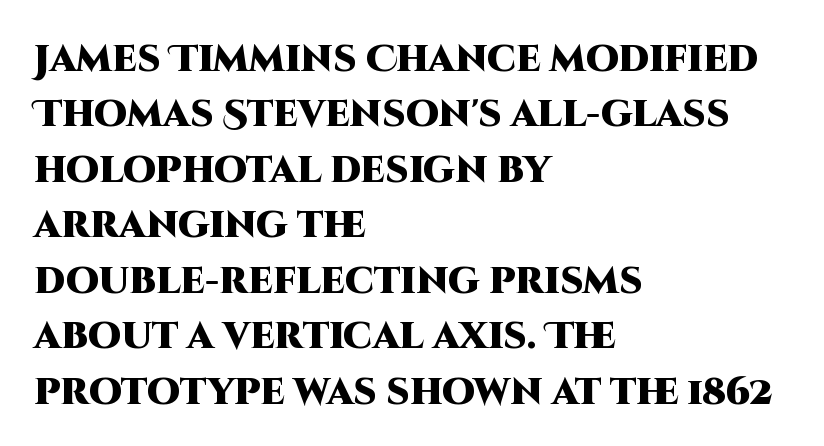
The image shows 37 px heavy sans-serif type, upright; set left-aligned, normal line spacing (1.5x), normal letter spacing, not underlined; high stroke contrast and a large x-height.
